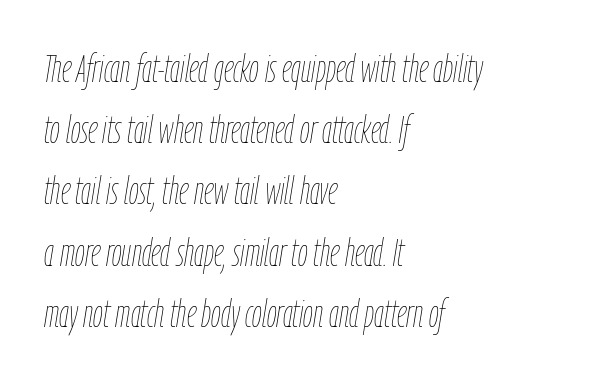
The image shows 39 px thin, condensed type, italic (leaning right); set left-aligned, normal line spacing (1.57x), normal letter spacing, not underlined; low stroke contrast and a medium x-height.
